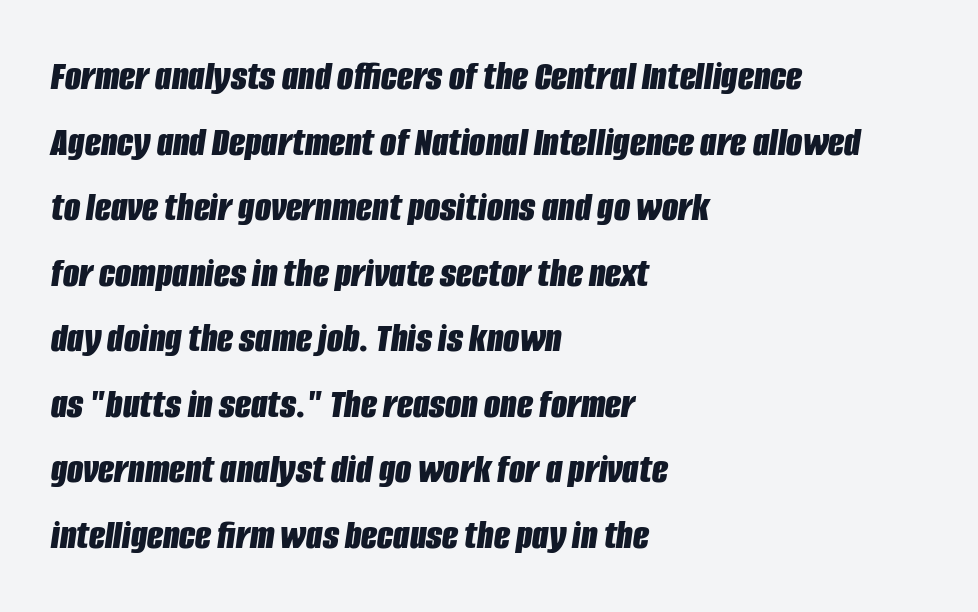
The image shows 42 px bold, condensed type, italic (leaning right); set left-aligned, normal line spacing (1.56x), normal letter spacing, not underlined; low stroke contrast and a large x-height.
